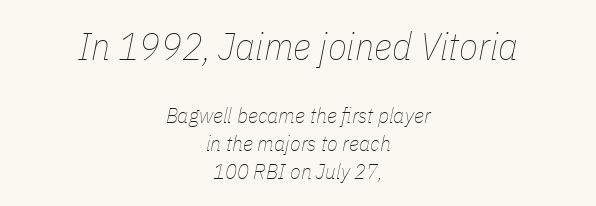
Underlining? Definitely not there. The lines sit at an ordinary, default distance from one another. The passage shown leans; its letterforms are oblique. This rendering leaves character spacing at its baseline value.
